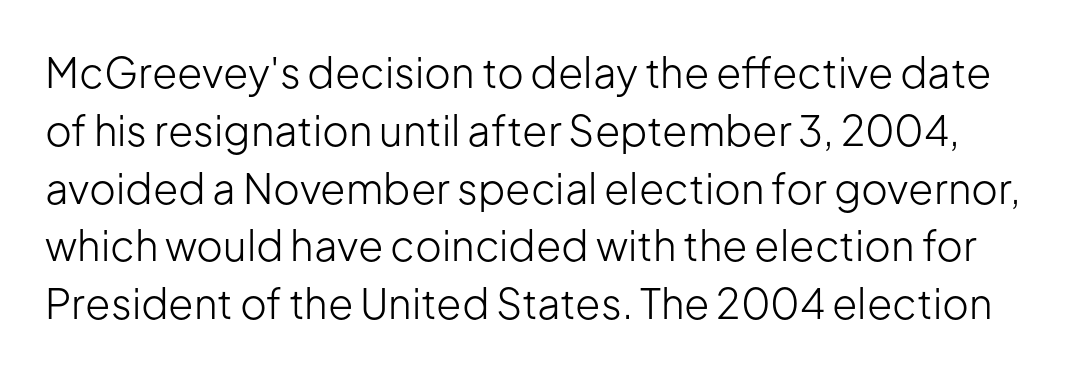
Q: Is the text bold? A: No.
Q: Is the text italic (slanted)? A: No, it is upright.
Q: Is the typeface a serif or a sans-serif typeface? A: Sans-serif.
Q: Is the text underlined? A: No.
Q: Is the spacing between letters normal or unusually wide? A: Normal.
Q: Is the spacing between lines tight, normal or loose? A: Normal.
Q: Width (condensed, normal, or wide)? A: Normal.
Q: Stroke contrast? A: Low.
Q: x-height? A: Medium.
Q: Monospaced? A: No.
